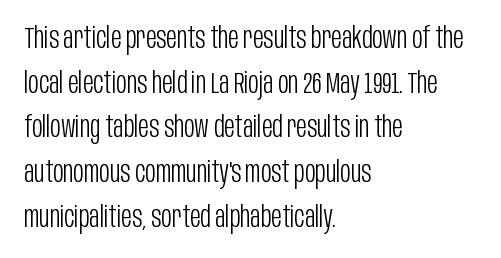
{"serif": "no", "italic": "no", "bold": "no", "weight": "light", "width": "condensed", "stroke_contrast": "low", "x_height": "large", "monospaced": "no", "underline": "no", "align": "left", "line_spacing": "normal", "line_spacing_ratio": 1.54, "letter_spacing": "normal", "letter_spacing_em": 0.0, "glyph_px": 29}
